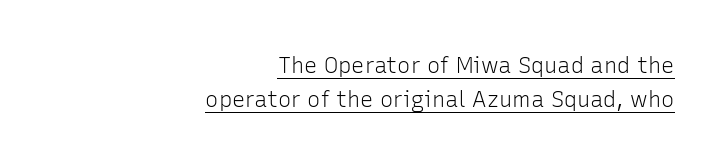
Q: Is the text bold? A: No.
Q: Is the text italic (slanted)? A: No, it is upright.
Q: Is the text underlined? A: Yes.
Q: How is the paragraph aligned? A: Right-aligned.
Q: Is the spacing between letters normal or unusually wide? A: Normal.
Q: Is the spacing between lines tight, normal or loose? A: Normal.
